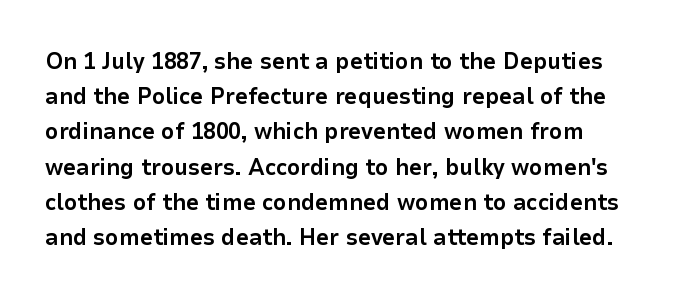
The image shows 23 px bold type, upright; set normal line spacing (1.53x), normal letter spacing, not underlined.
